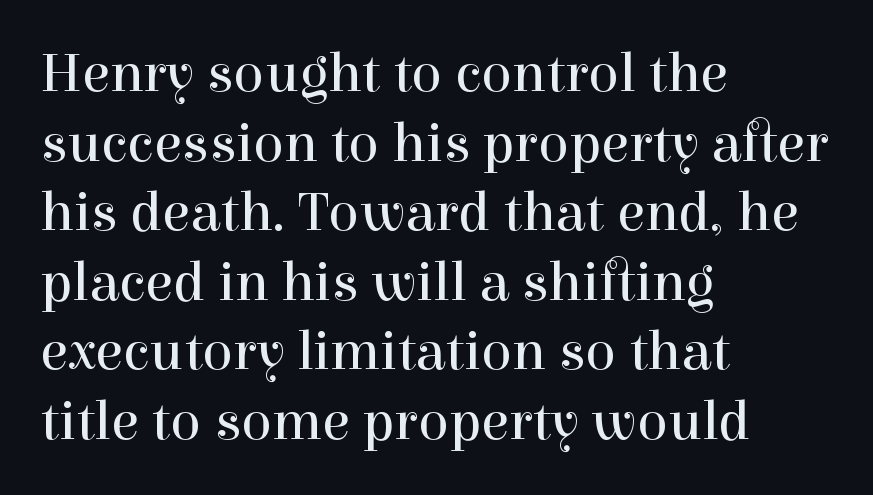
Q: Is the text bold? A: No.
Q: Is the text italic (slanted)? A: No, it is upright.
Q: Is the typeface a serif or a sans-serif typeface? A: Serif.
Q: Is the text underlined? A: No.
Q: How is the paragraph aligned? A: Left-aligned.
Q: Is the spacing between letters normal or unusually wide? A: Normal.
Q: Width (condensed, normal, or wide)? A: Normal.
Q: x-height? A: Medium.
Q: Monospaced? A: No.
